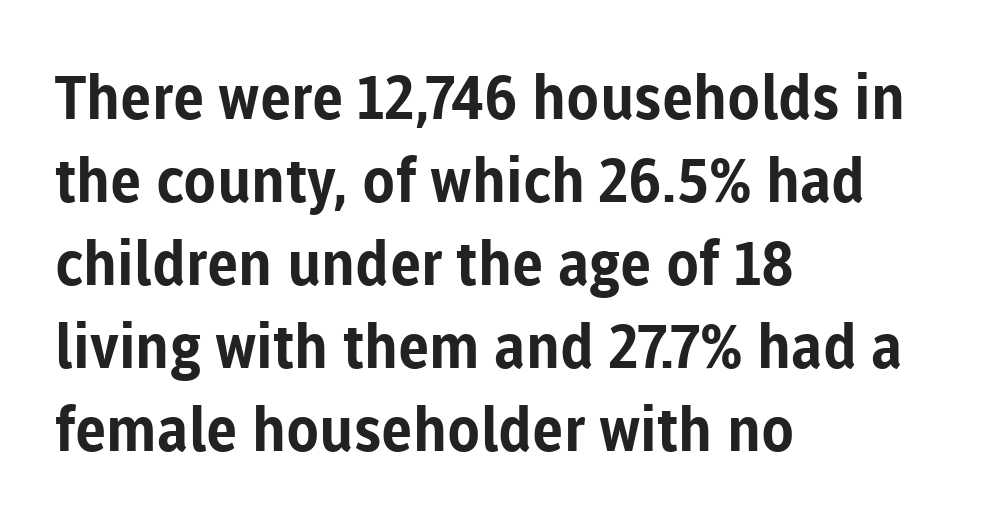
{"serif": "no", "italic": "no", "bold": "yes", "weight": "bold", "width": "normal", "stroke_contrast": "low", "x_height": "medium", "monospaced": "no", "underline": "no", "align": "left", "line_spacing": "normal", "line_spacing_ratio": 1.36, "letter_spacing": "normal", "letter_spacing_em": 0.0, "glyph_px": 61}
